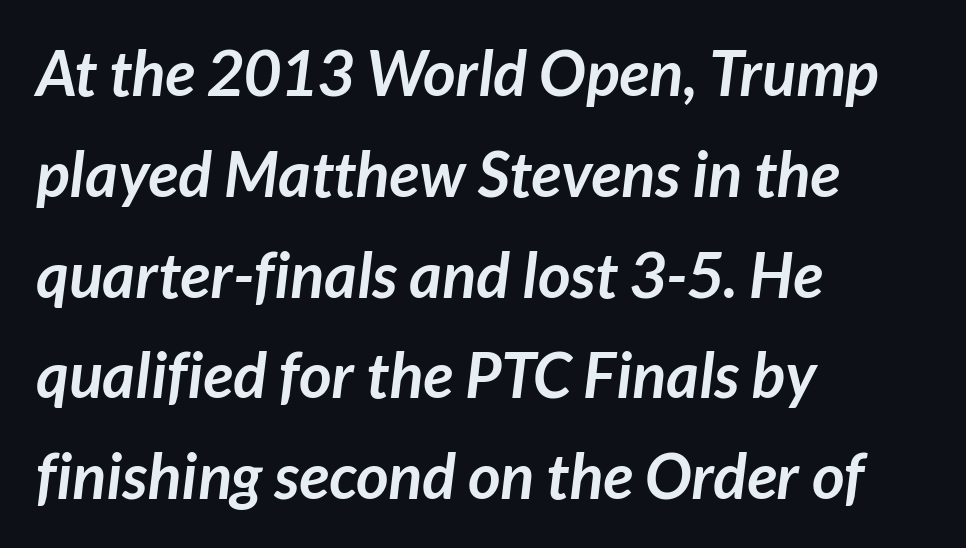
Honestly, there is no underline to notice here at all. The letterforms sit shoulder to shoulder at normal distance. Compared with typical paragraphs, the rows here are spaced about the same. Casual observation: everything's shoved over to the left.
